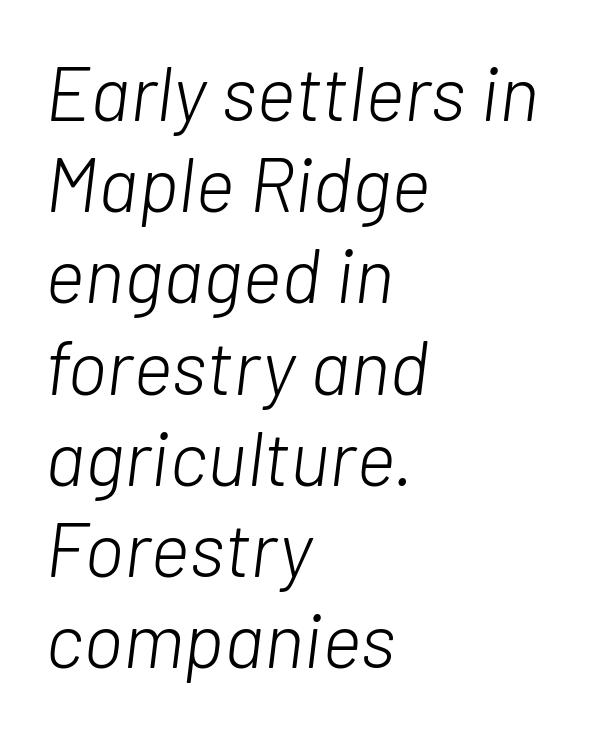
The image shows 76 px light type, italic (leaning right); set left-aligned, line spacing 1.2x, normal letter spacing, not underlined; low stroke contrast and a medium x-height.
